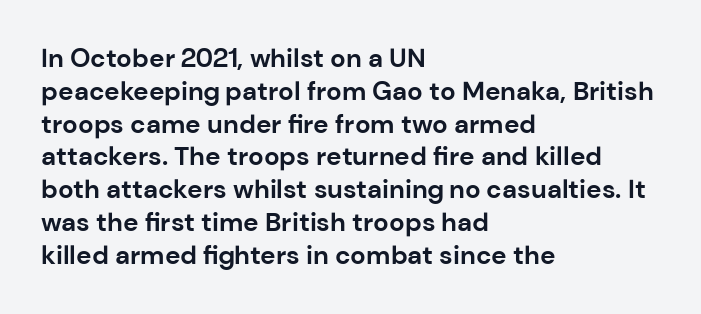
Reading down the column, the eye jumps a familiar distance to each next line. The passage shown is not underscored anywhere. Its strokes are broad and dark, the hallmark of bold type. Quick note: not italic, upright. Observe the ordinary spacing: letters are neighbours, not strangers. Line beginnings align vertically; line endings do not.
